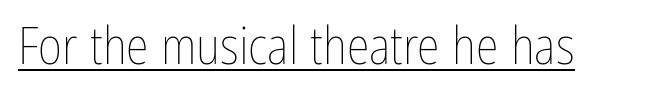
The image shows 52 px thin, condensed type, upright; set normal letter spacing, underlined; low stroke contrast and a medium x-height.
